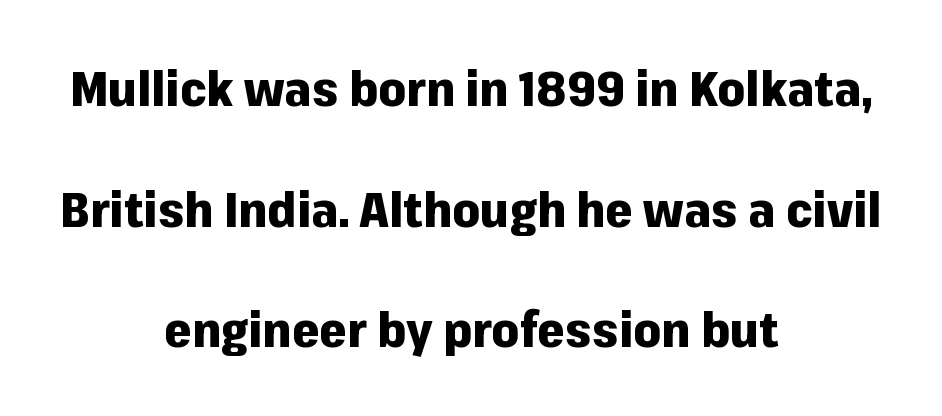
These lines are rendered in a variable-pitch font. The passage is arranged like a title page — every line centered. Vertical spacing — loose. Each row of text sits above clean, open space. No extra tracking has been applied to these lines.
